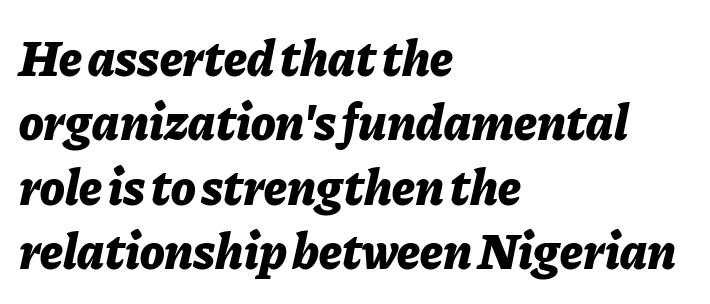
The image shows 51 px bold type, italic (leaning right); set left-aligned, normal line spacing (1.26x), normal letter spacing, not underlined; low stroke contrast and a medium x-height.
